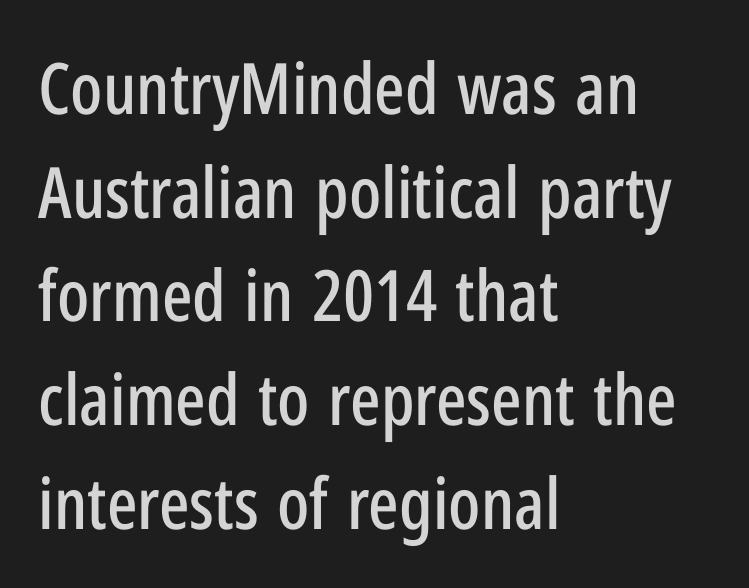
Is the block centered? No — it sits flush against the left margin. Standard letterfit; no display-style spreading of the glyphs. The foot of each line stays bare and open. A typesetter would call this proportional, since set widths differ per character. Each new line begins a customary step beneath the previous one.
